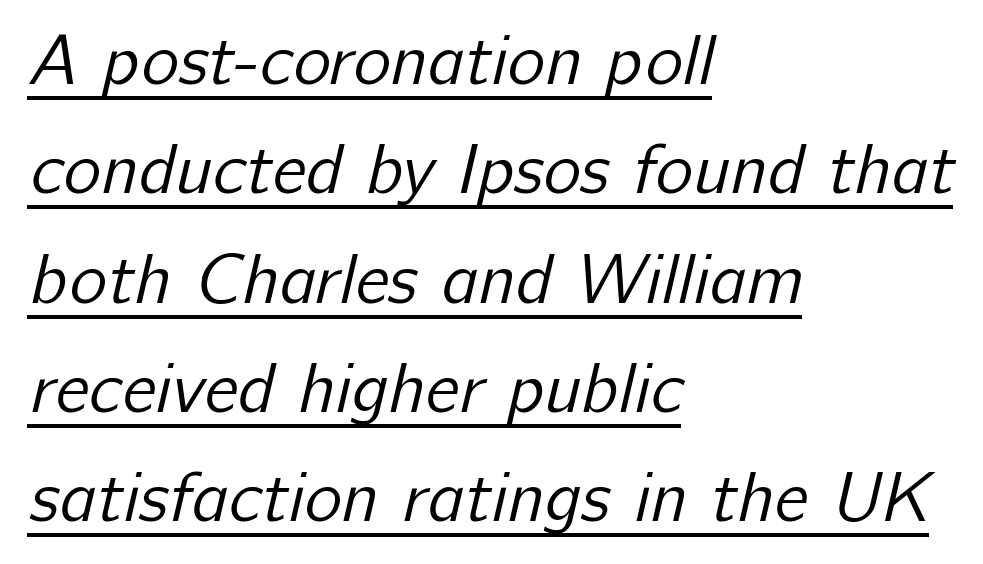
Q: Is the text bold? A: No.
Q: Is the typeface a serif or a sans-serif typeface? A: Sans-serif.
Q: Is the text underlined? A: Yes.
Q: How is the paragraph aligned? A: Left-aligned.
Q: Is the spacing between letters normal or unusually wide? A: Normal.
Q: Is the spacing between lines tight, normal or loose? A: Normal.
Q: Width (condensed, normal, or wide)? A: Normal.
Q: Stroke contrast? A: Low.
Q: x-height? A: Medium.
Q: Monospaced? A: No.
